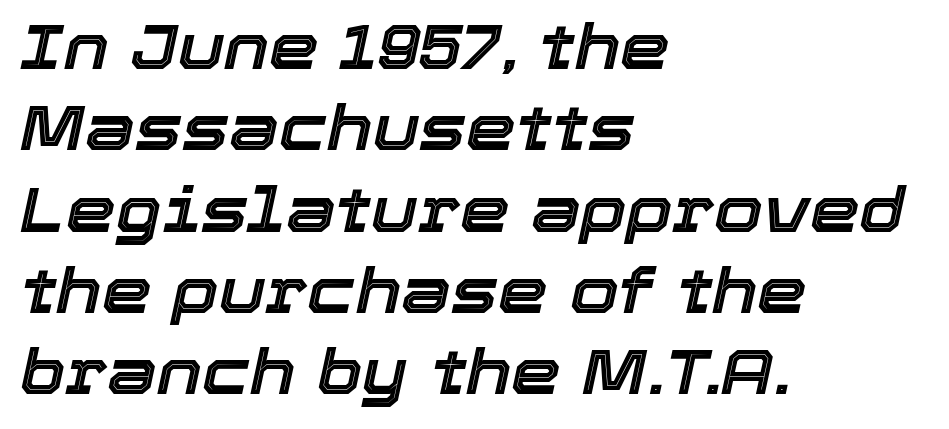
The image shows 63 px text type, italic (leaning right); set left-aligned, normal line spacing (1.29x), normal letter spacing, not underlined; a medium x-height.
